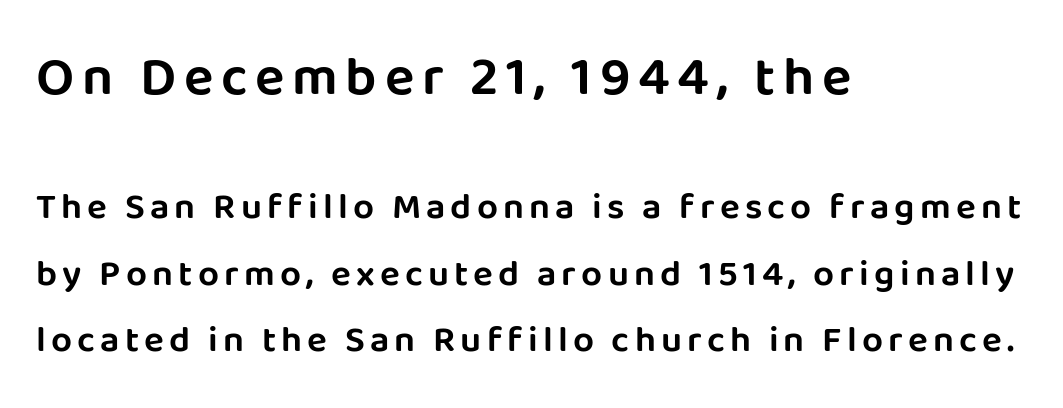
Unmarked baselines from the first word to the last. Character size in the leading block exceeds that of the trailing block. This rendering uses left alignment, leaving the right contour irregular. It's the straight-up-and-down kind of type. The designer went with a sans here, leaving each stem footless.
